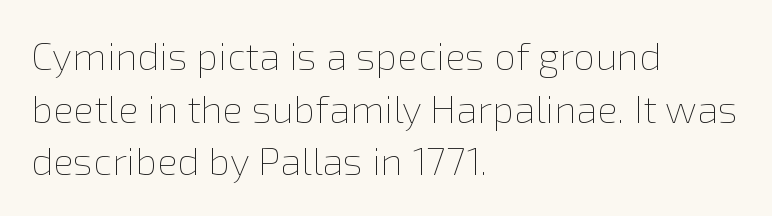
Q: Is the text bold? A: No.
Q: Is the text italic (slanted)? A: No, it is upright.
Q: Is the text underlined? A: No.
Q: How is the paragraph aligned? A: Left-aligned.
Q: Is the spacing between letters normal or unusually wide? A: Normal.
Q: Is the spacing between lines tight, normal or loose? A: Normal.
Q: Width (condensed, normal, or wide)? A: Normal.
Q: x-height? A: Medium.
Q: Monospaced? A: No.
